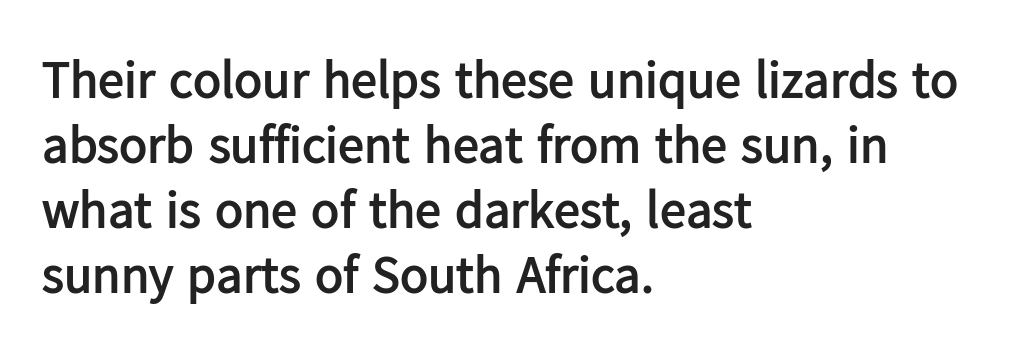
The image shows 52 px semibold sans-serif type, upright; set left-aligned, normal line spacing (1.25x), normal letter spacing, not underlined; low stroke contrast and a medium x-height.
